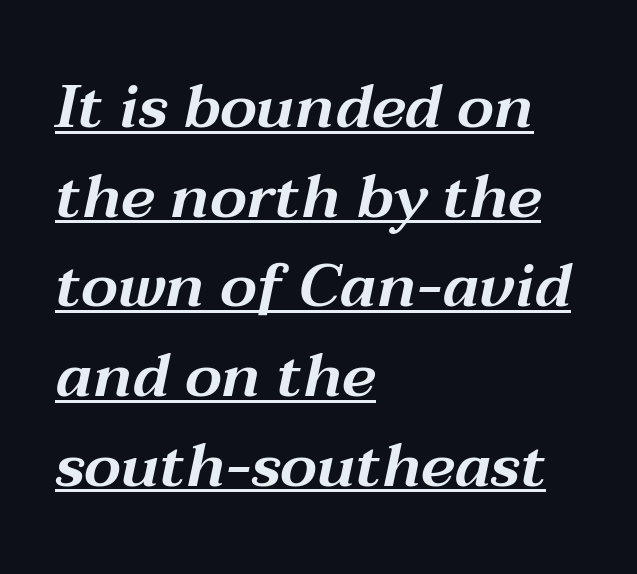
The image shows 61 px wide type, italic (leaning right); set left-aligned, normal line spacing (1.47x), normal letter spacing, underlined; medium stroke contrast and a medium x-height.
